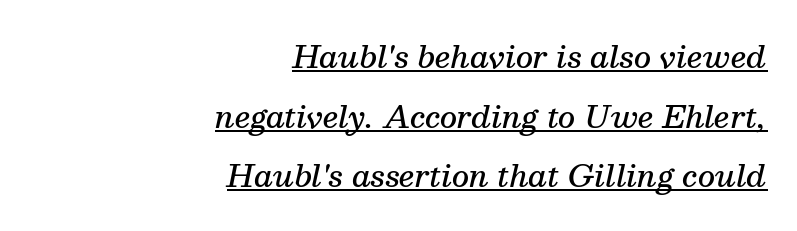
The image shows 30 px semibold serif type, italic (leaning right); set right-aligned, loose line spacing (1.99x), normal letter spacing, underlined; medium stroke contrast and a medium x-height.
